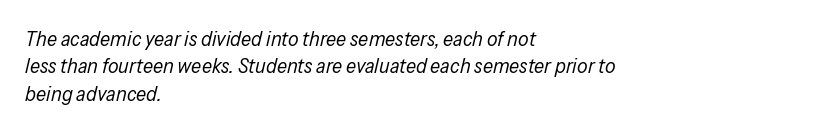
The image shows 21 px text type, italic (leaning right); set left-aligned, normal line spacing (1.3x), normal letter spacing, not underlined.
